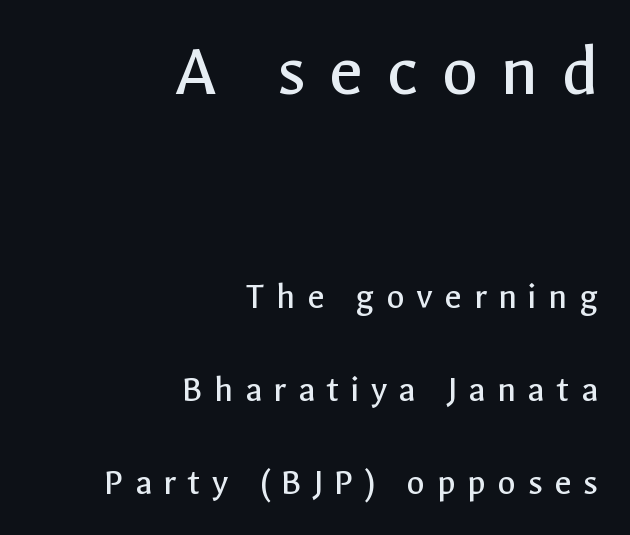
This sample trades compactness for vertical openness between lines. The paragraph has a hard right edge and a soft left edge. Characters follow at a spacing far wider than the type designer built in. The letters carry no serifs — their stems end cleanly without finishing strokes.
